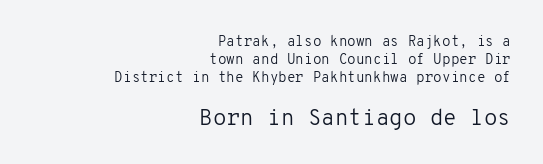
Q: Is the text bold? A: No.
Q: Is the text italic (slanted)? A: No, it is upright.
Q: Is the text underlined? A: No.
Q: How is the paragraph aligned? A: Right-aligned.
Q: Is the spacing between letters normal or unusually wide? A: Normal.
Q: Is the spacing between lines tight, normal or loose? A: Normal.
Q: Which block of text is set in a larger size, the first (top) or the second (bottom)? A: The second (bottom) one.
